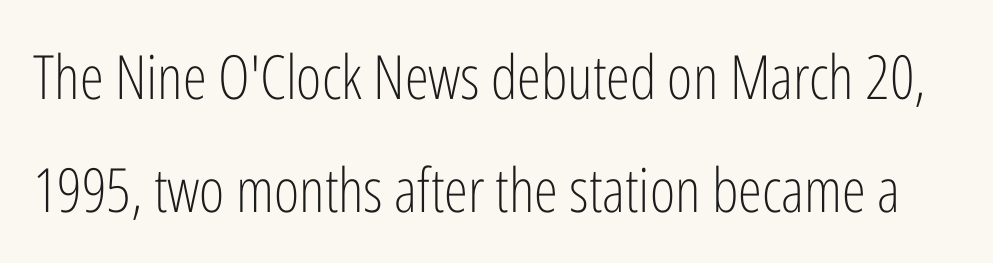
Q: Is the text bold? A: No.
Q: Is the text italic (slanted)? A: No, it is upright.
Q: Is the typeface a serif or a sans-serif typeface? A: Sans-serif.
Q: Is the text underlined? A: No.
Q: Is the spacing between letters normal or unusually wide? A: Normal.
Q: Width (condensed, normal, or wide)? A: Condensed.
Q: Stroke contrast? A: Low.
Q: x-height? A: Medium.
Q: Monospaced? A: No.
